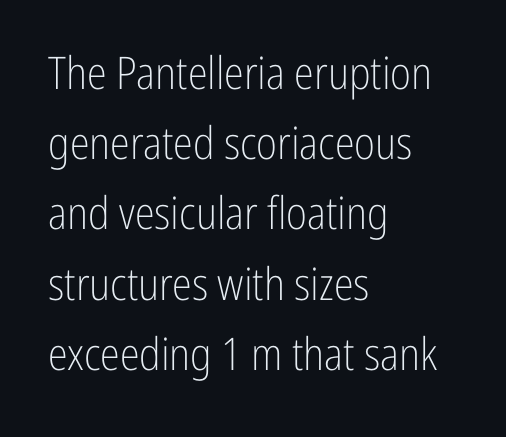
{"serif": "no", "italic": "no", "bold": "no", "weight": "light", "width": "condensed", "stroke_contrast": "low", "x_height": "medium", "monospaced": "no", "underline": "no", "align": "left", "line_spacing": "normal", "line_spacing_ratio": 1.56, "letter_spacing": "normal", "letter_spacing_em": 0.0, "glyph_px": 45}
